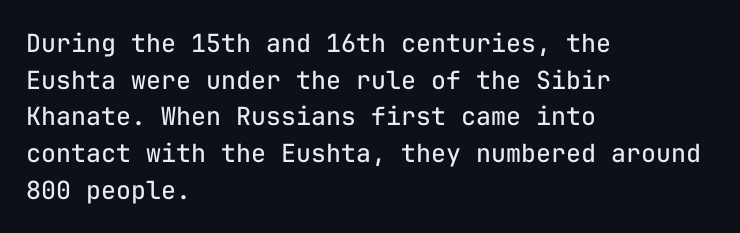
Q: Is the text bold? A: No.
Q: Is the text italic (slanted)? A: No, it is upright.
Q: Is the text underlined? A: No.
Q: How is the paragraph aligned? A: Left-aligned.
Q: Is the spacing between letters normal or unusually wide? A: Normal.
Q: Is the spacing between lines tight, normal or loose? A: Normal.
